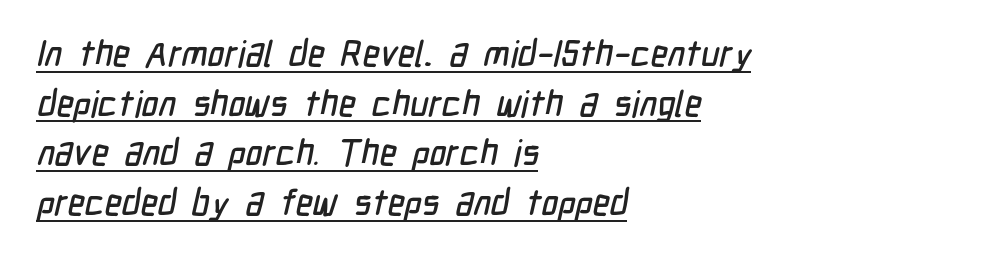
A classic flush-left, rag-right setting is used for this passage. The passage shown is underscored from start to finish. You could call the tracking neutral — neither tight nor loose. Honestly, the row spacing looks completely unremarkable.
